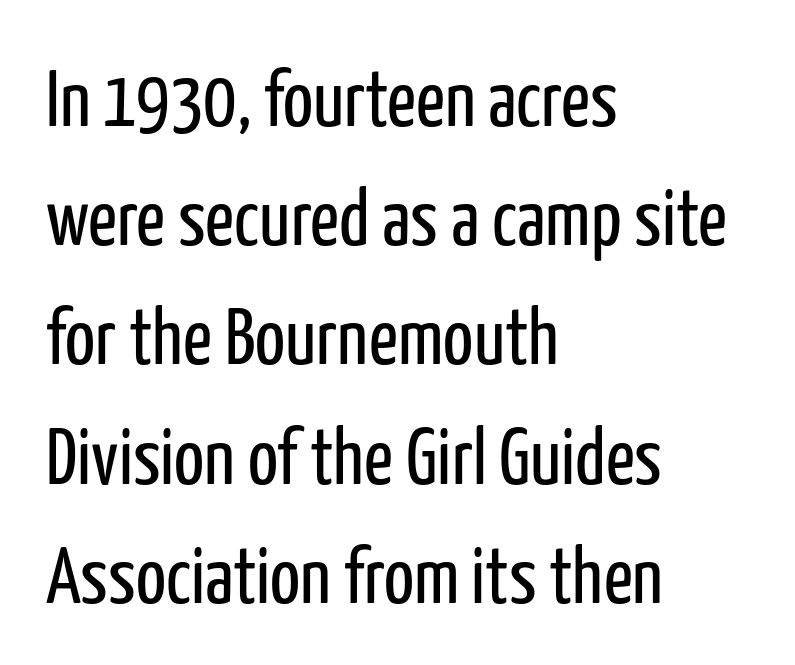
Q: Is the text bold? A: No.
Q: Is the text italic (slanted)? A: No, it is upright.
Q: Is the typeface a serif or a sans-serif typeface? A: Sans-serif.
Q: Is the text underlined? A: No.
Q: How is the paragraph aligned? A: Left-aligned.
Q: Is the spacing between letters normal or unusually wide? A: Normal.
Q: Is the spacing between lines tight, normal or loose? A: Normal.
Q: Width (condensed, normal, or wide)? A: Condensed.
Q: Stroke contrast? A: Low.
Q: x-height? A: Medium.
Q: Monospaced? A: No.
